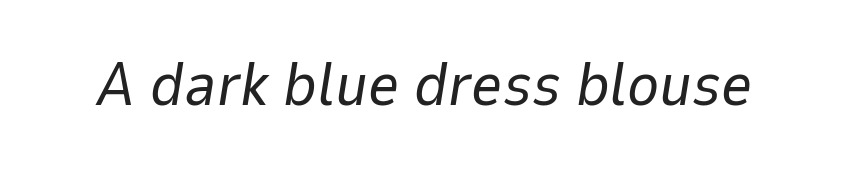
Q: Is the text bold? A: No.
Q: Is the text italic (slanted)? A: Yes, it leans right by about 9 degrees.
Q: Is the text underlined? A: No.
Q: Is the spacing between letters normal or unusually wide? A: Normal.
Q: Width (condensed, normal, or wide)? A: Normal.
Q: Stroke contrast? A: Low.
Q: x-height? A: Medium.
Q: Monospaced? A: No.
